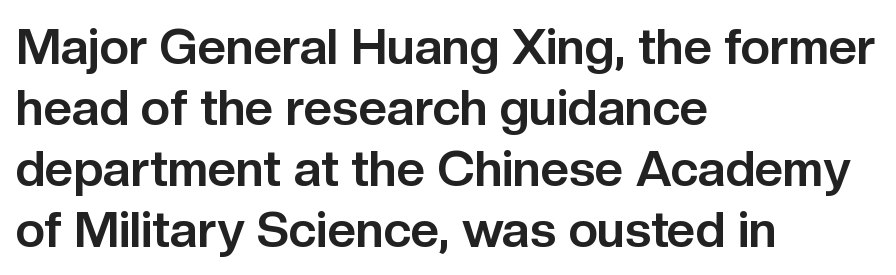
{"serif": "no", "italic": "no", "bold": "yes", "weight": "bold", "width": "normal", "stroke_contrast": "low", "x_height": "medium", "monospaced": "no", "underline": "no", "align": "left", "line_spacing_ratio": 1.22, "letter_spacing": "normal", "letter_spacing_em": 0.0, "glyph_px": 50}
